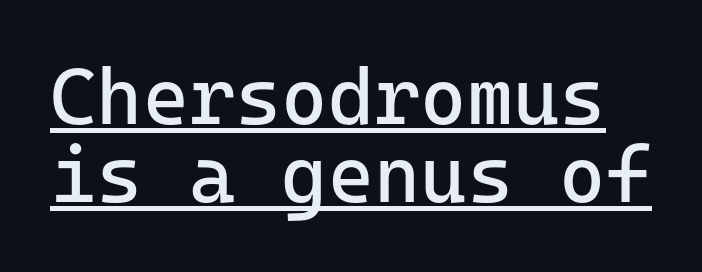
The image shows 79 px regular-weight sans-serif type, upright; set tight line spacing (0.99x), normal letter spacing, underlined; low stroke contrast and a medium x-height.
